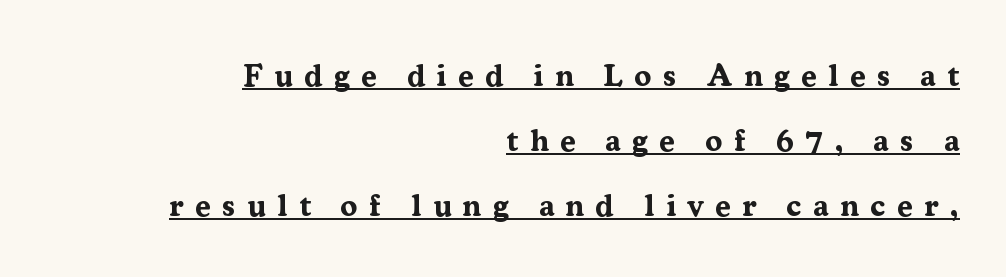
The image shows 31 px bold serif type, upright; set right-aligned, loose line spacing (2.09x), unusually wide letter spacing (+0.37 em), underlined; medium stroke contrast and a medium x-height.
